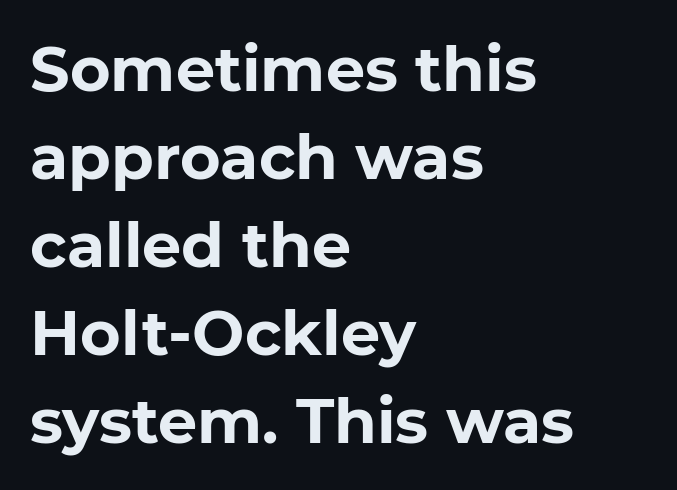
The image shows 62 px bold sans-serif type; set left-aligned, normal line spacing (1.42x), normal letter spacing, not underlined; low stroke contrast and a medium x-height.
